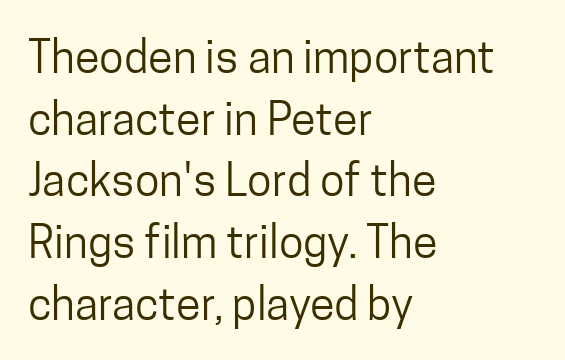
The image shows 45 px regular-weight, condensed sans-serif type, upright; set left-aligned, normal line spacing (1.37x), normal letter spacing, not underlined; low stroke contrast and a medium x-height.
